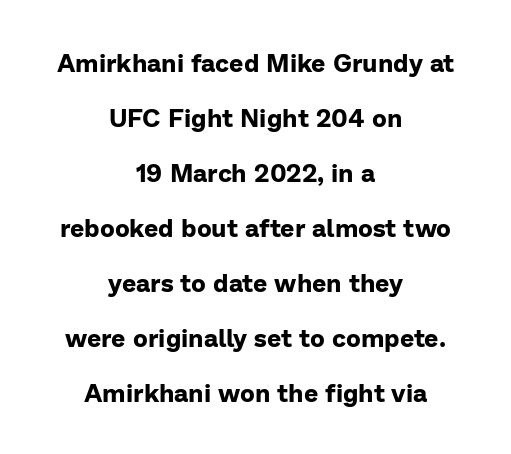
The image shows 25 px bold type, upright; set centered, loose line spacing (2.2x), normal letter spacing, not underlined.
